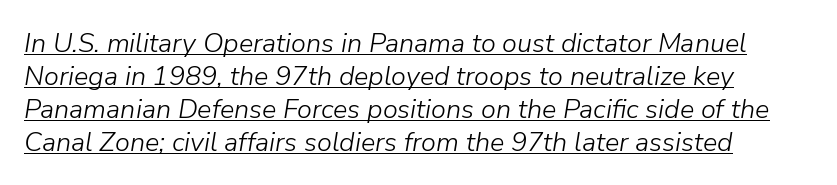
Q: Is the text bold? A: No.
Q: Is the text italic (slanted)? A: Yes, it leans right by about 9 degrees.
Q: Is the text underlined? A: Yes.
Q: How is the paragraph aligned? A: Left-aligned.
Q: Is the spacing between letters normal or unusually wide? A: Normal.
